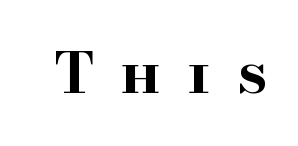
Q: Is the text bold? A: Yes.
Q: Is the text italic (slanted)? A: No, it is upright.
Q: Is the typeface a serif or a sans-serif typeface? A: Serif.
Q: Is the text underlined? A: No.
Q: Is the spacing between letters normal or unusually wide? A: Unusually wide.
Q: Width (condensed, normal, or wide)? A: Wide.
Q: Stroke contrast? A: High.
Q: x-height? A: Small.
Q: Monospaced? A: No.
